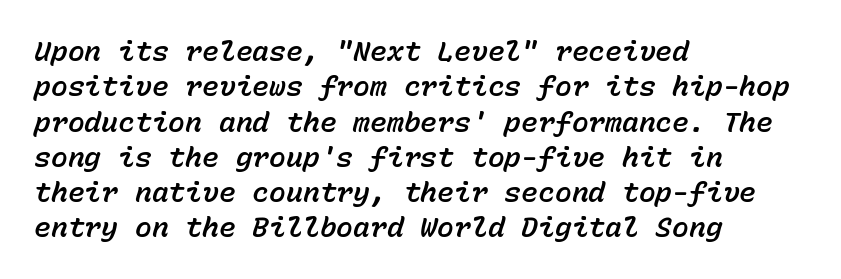
{"italic": "yes", "lean": "right", "slant_degrees": 15, "width": "normal", "stroke_contrast": "low", "x_height": "medium", "monospaced": "yes", "underline": "no", "align": "left", "line_spacing": "normal", "line_spacing_ratio": 1.26, "letter_spacing": "normal", "letter_spacing_em": 0.0, "glyph_px": 28}
